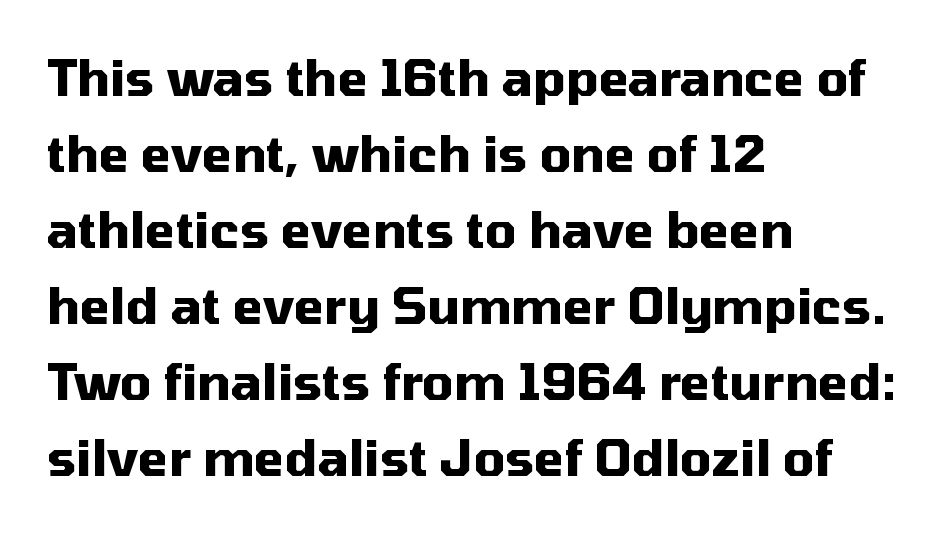
Q: Is the text bold? A: Yes.
Q: Is the text italic (slanted)? A: No, it is upright.
Q: Is the typeface a serif or a sans-serif typeface? A: Sans-serif.
Q: Is the text underlined? A: No.
Q: How is the paragraph aligned? A: Left-aligned.
Q: Is the spacing between letters normal or unusually wide? A: Normal.
Q: Is the spacing between lines tight, normal or loose? A: Normal.
Q: Width (condensed, normal, or wide)? A: Normal.
Q: Stroke contrast? A: Medium.
Q: x-height? A: Medium.
Q: Monospaced? A: No.
